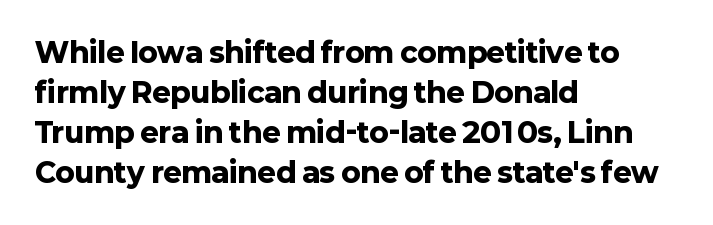
The image shows 28 px heavy sans-serif type, upright; set left-aligned, normal line spacing (1.43x), normal letter spacing, not underlined; low stroke contrast and a medium x-height.
